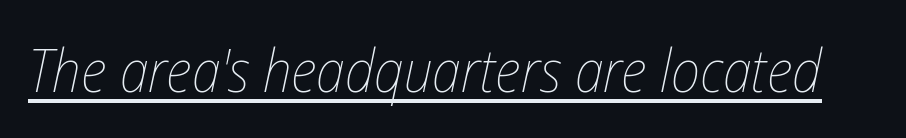
{"italic": "yes", "lean": "right", "slant_degrees": 12, "bold": "no", "weight": "thin", "width": "condensed", "stroke_contrast": "low", "x_height": "medium", "monospaced": "no", "underline": "yes", "letter_spacing": "normal", "letter_spacing_em": 0.0, "glyph_px": 59}
